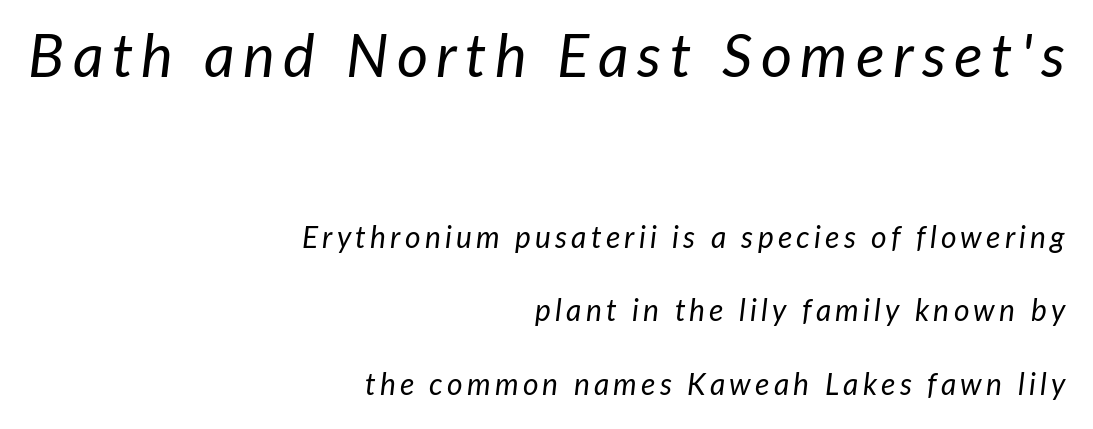
{"italic": "yes", "lean": "right", "slant_degrees": 7, "bold": "no", "weight": "regular", "width": "normal", "stroke_contrast": "low", "x_height": "medium", "monospaced": "no", "underline": "no", "align": "right", "line_spacing": "loose", "line_spacing_ratio": 2.45, "larger_block": "first", "size_ratio": 2.0, "glyph_px": 60}
